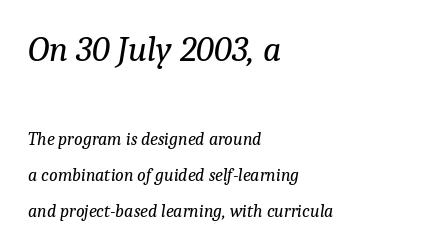
{"serif": "yes", "italic": "yes", "lean": "right", "slant_degrees": 9, "bold": "no", "weight": "regular", "width": "normal", "stroke_contrast": "low", "x_height": "medium", "monospaced": "no", "underline": "no", "align": "left", "line_spacing": "loose", "line_spacing_ratio": 1.99, "letter_spacing": "normal", "letter_spacing_em": 0.0, "larger_block": "first", "size_ratio": 2.0, "glyph_px": 36}
